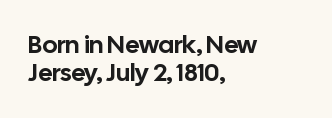
The image shows 25 px text type, upright; set left-aligned, tight line spacing (1.14x), normal letter spacing, not underlined.
